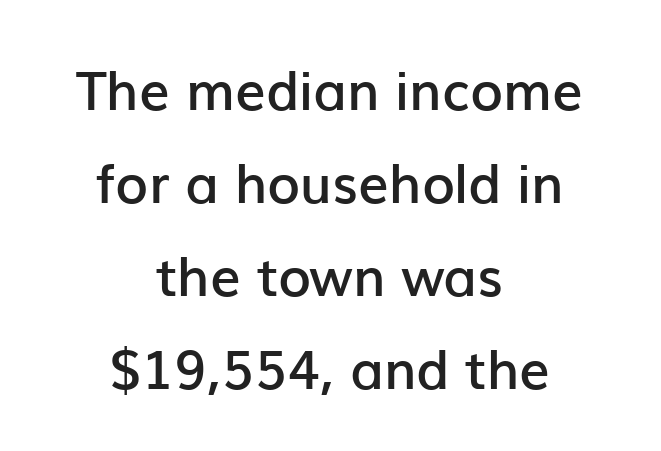
You can tell from the bare stems that sans-serif type was used. Heft: intermediate — a semibold. Quick note: not italic, upright. Leftover space on each line is divided equally before and after the words. Inter-character spacing is left at the font's built-in metrics.
